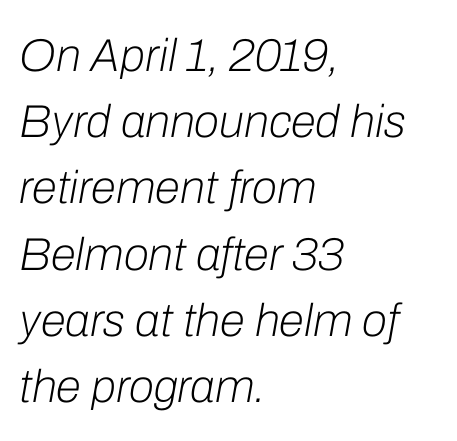
Whoever set this chose a conventional vertical rhythm. Proportional: the letters do not fall into vertical columns. Here the glyphs are tracked normally, forming tight word shapes. Heaviness? Minimal to ordinary, like unemphasized prose. The text block is weighted toward the left margin, trailing off unevenly rightward.
